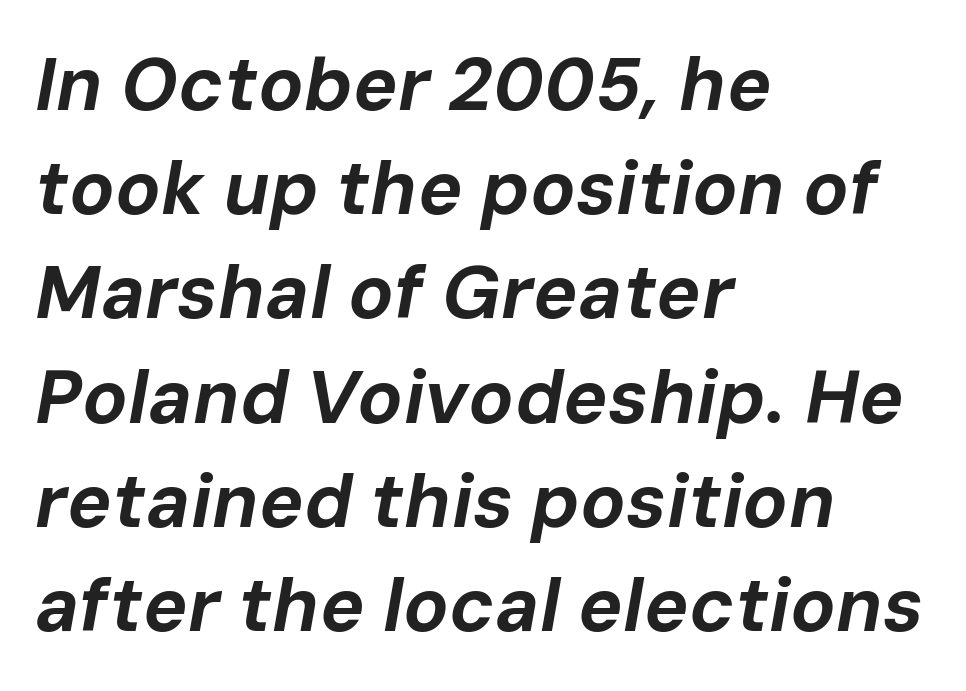
Q: Is the text bold? A: Yes.
Q: Is the text italic (slanted)? A: Yes, it leans right by about 10 degrees.
Q: Is the text underlined? A: No.
Q: How is the paragraph aligned? A: Left-aligned.
Q: Is the spacing between letters normal or unusually wide? A: Normal.
Q: Is the spacing between lines tight, normal or loose? A: Normal.
Q: Width (condensed, normal, or wide)? A: Normal.
Q: Stroke contrast? A: Low.
Q: x-height? A: Medium.
Q: Monospaced? A: No.
